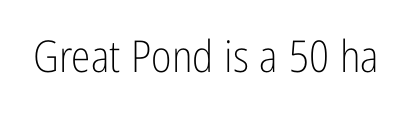
Q: Is the text bold? A: No.
Q: Is the text italic (slanted)? A: No, it is upright.
Q: Is the typeface a serif or a sans-serif typeface? A: Sans-serif.
Q: Is the text underlined? A: No.
Q: Is the spacing between letters normal or unusually wide? A: Normal.
Q: Width (condensed, normal, or wide)? A: Condensed.
Q: Stroke contrast? A: Low.
Q: x-height? A: Medium.
Q: Monospaced? A: No.
